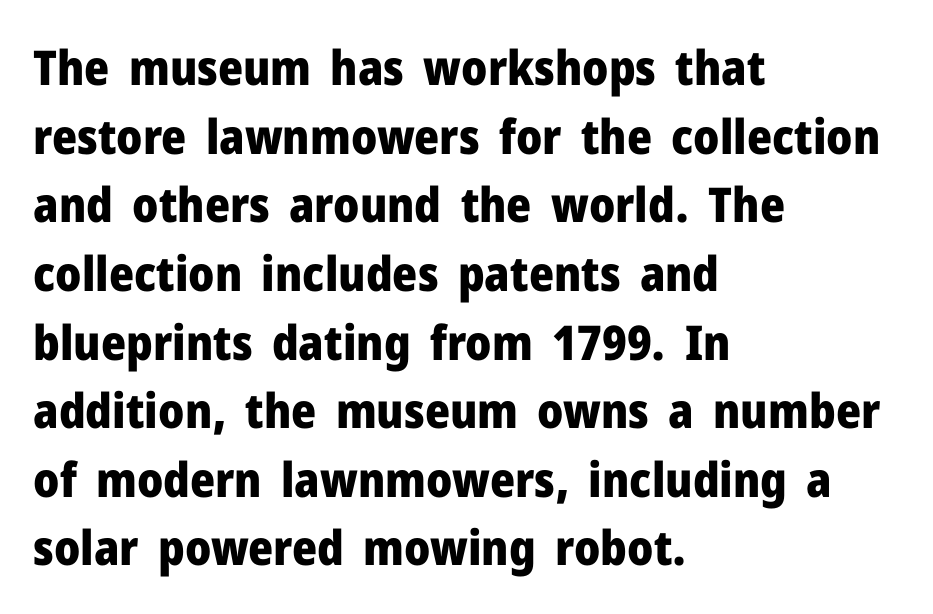
This rendering leaves character spacing at its baseline value. Visually the block forms a straight wall on the left and a jagged coastline on the right. The face used here is a sans, in the tradition of grotesques and geometrics. Set as a true bold cut, around the 700 mark. You can tell it's not italic because the verticals are truly vertical. The rendering uses natural spacing where letterforms have individual widths.
